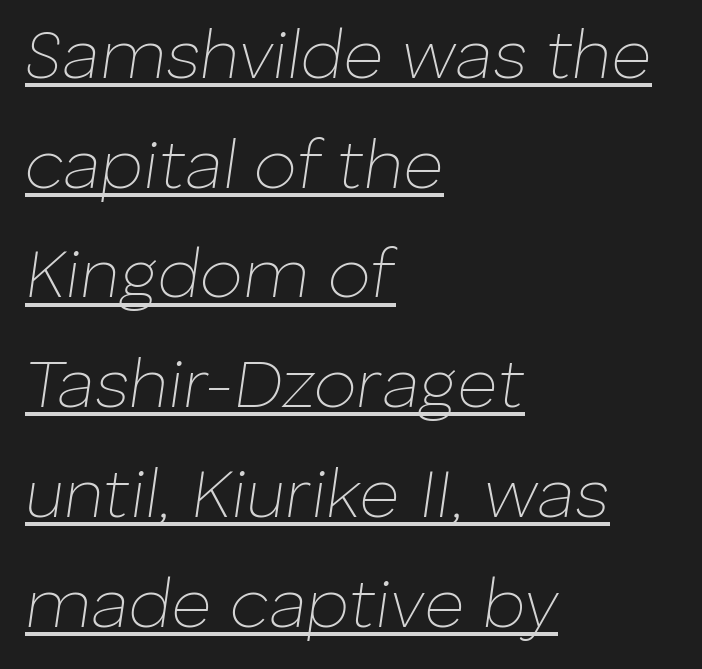
The image shows 69 px thin type, italic (leaning right); set left-aligned, normal line spacing (1.59x), normal letter spacing, underlined; low stroke contrast and a medium x-height.
